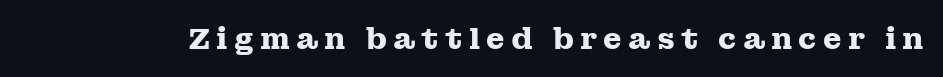
Each letter keeps its own natural width here, so spacing adapts to shape. Unmarked baselines from the first word to the last. In terms of letterspacing, this is a distinctly airy, spread setting. Emphasis by weight is at full strength: bold. Unlike italic type, these characters show no tilt at all.
